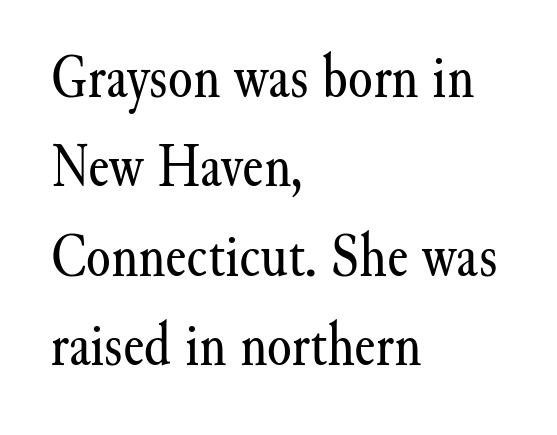
Q: Is the text bold? A: No.
Q: Is the text italic (slanted)? A: No, it is upright.
Q: Is the typeface a serif or a sans-serif typeface? A: Serif.
Q: Is the text underlined? A: No.
Q: How is the paragraph aligned? A: Left-aligned.
Q: Is the spacing between letters normal or unusually wide? A: Normal.
Q: Is the spacing between lines tight, normal or loose? A: Normal.
Q: Width (condensed, normal, or wide)? A: Normal.
Q: Stroke contrast? A: Medium.
Q: x-height? A: Small.
Q: Monospaced? A: No.
